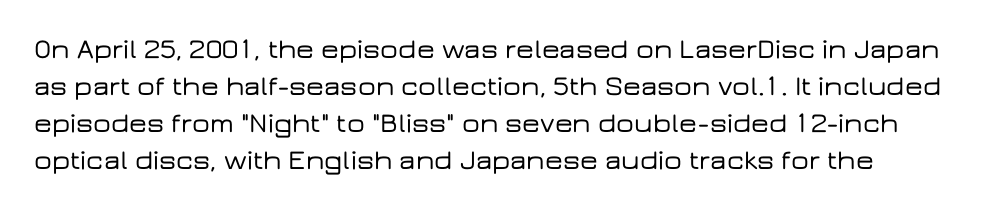
Q: Is the text italic (slanted)? A: No, it is upright.
Q: Is the typeface a serif or a sans-serif typeface? A: Sans-serif.
Q: Is the text underlined? A: No.
Q: Is the spacing between letters normal or unusually wide? A: Normal.
Q: Is the spacing between lines tight, normal or loose? A: Normal.
Q: Width (condensed, normal, or wide)? A: Wide.
Q: Stroke contrast? A: Low.
Q: x-height? A: Medium.
Q: Monospaced? A: No.
